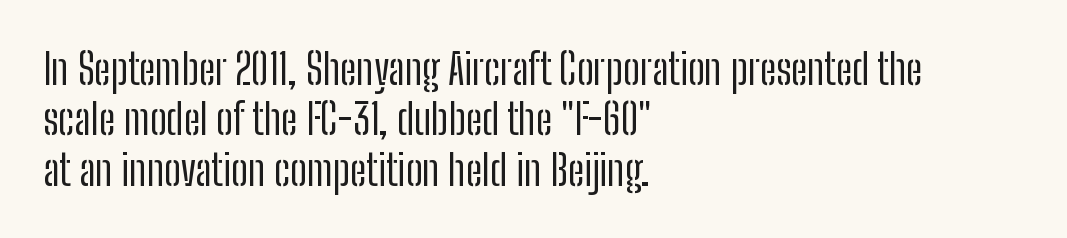
{"serif": "no", "italic": "no", "bold": "no", "weight": "regular", "width": "condensed", "stroke_contrast": "low", "x_height": "medium", "monospaced": "no", "underline": "no", "align": "left", "line_spacing_ratio": 1.2, "letter_spacing": "normal", "letter_spacing_em": 0.0, "glyph_px": 42}
